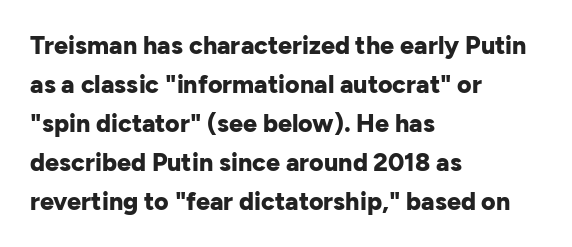
Q: Is the text bold? A: Yes.
Q: Is the text italic (slanted)? A: No, it is upright.
Q: Is the text underlined? A: No.
Q: How is the paragraph aligned? A: Left-aligned.
Q: Is the spacing between letters normal or unusually wide? A: Normal.
Q: Is the spacing between lines tight, normal or loose? A: Normal.
